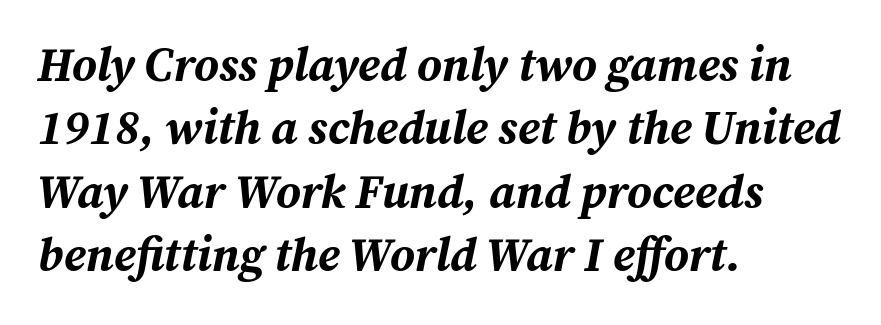
{"italic": "yes", "lean": "right", "slant_degrees": 12, "bold": "yes", "weight": "bold", "width": "normal", "stroke_contrast": "medium", "x_height": "medium", "monospaced": "no", "underline": "no", "align": "left", "line_spacing": "normal", "line_spacing_ratio": 1.35, "letter_spacing": "normal", "letter_spacing_em": 0.0, "glyph_px": 47}
